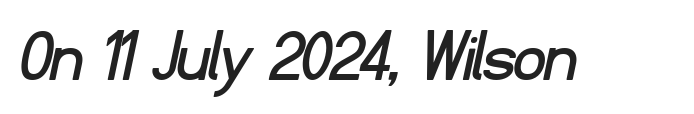
{"serif": "no", "width": "normal", "stroke_contrast": "low", "x_height": "small", "monospaced": "no", "underline": "no", "letter_spacing": "normal", "letter_spacing_em": 0.0, "glyph_px": 76}
